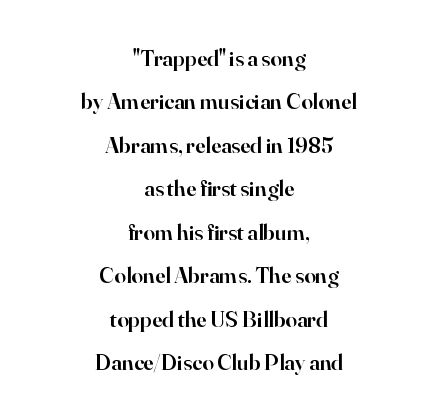
The image shows 23 px text type, upright; set centered, line spacing 1.89x, normal letter spacing, not underlined.
